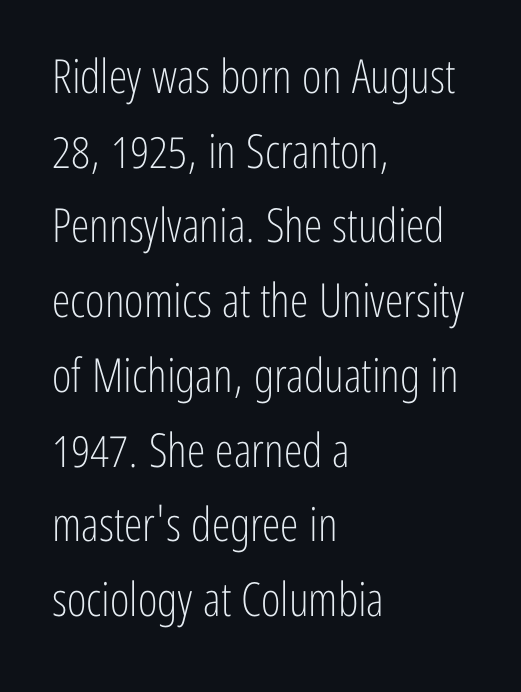
The image shows 47 px light, condensed sans-serif type, upright; set left-aligned, normal line spacing (1.59x), normal letter spacing, not underlined; low stroke contrast and a medium x-height.
